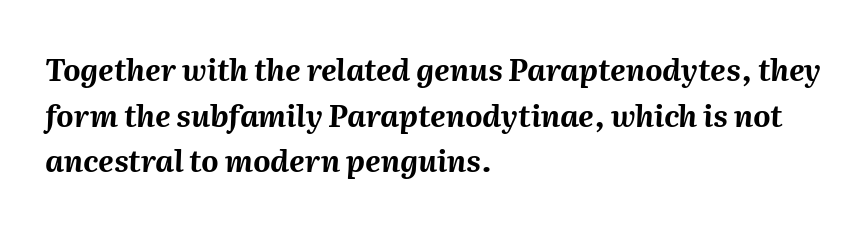
Q: Is the text bold? A: Yes.
Q: Is the text italic (slanted)? A: Yes, it leans right by about 2 degrees.
Q: Is the text underlined? A: No.
Q: How is the paragraph aligned? A: Left-aligned.
Q: Is the spacing between letters normal or unusually wide? A: Normal.
Q: Is the spacing between lines tight, normal or loose? A: Normal.
Q: Width (condensed, normal, or wide)? A: Normal.
Q: Stroke contrast? A: Medium.
Q: x-height? A: Medium.
Q: Monospaced? A: No.
